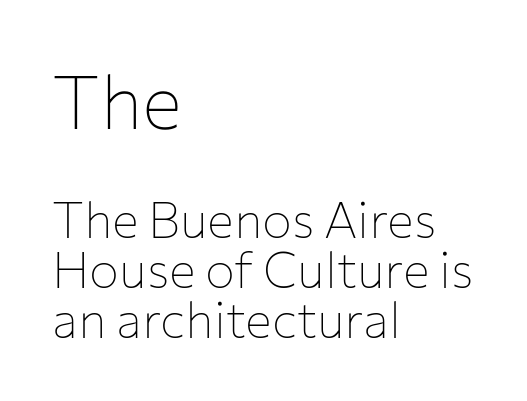
Q: Is the text bold? A: No.
Q: Is the text italic (slanted)? A: No, it is upright.
Q: Is the typeface a serif or a sans-serif typeface? A: Sans-serif.
Q: Is the text underlined? A: No.
Q: How is the paragraph aligned? A: Left-aligned.
Q: Is the spacing between letters normal or unusually wide? A: Normal.
Q: Is the spacing between lines tight, normal or loose? A: Tight.
Q: Which block of text is set in a larger size, the first (top) or the second (bottom)? A: The first (top) one.
Q: Width (condensed, normal, or wide)? A: Normal.
Q: Stroke contrast? A: Low.
Q: x-height? A: Medium.
Q: Monospaced? A: No.
